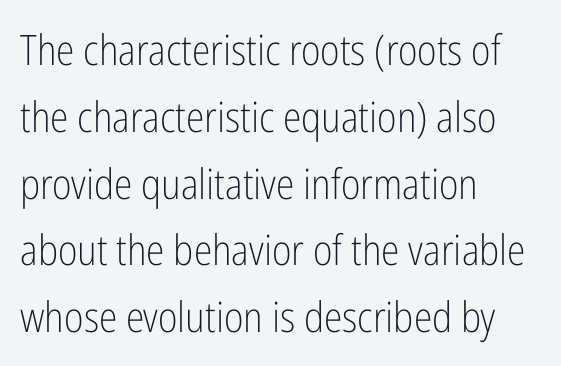
The text block is weighted toward the left margin, trailing off unevenly rightward. The face used here is proportionally spaced, like ordinary book or web type. A roman cut, with each character standing at attention. Compared with a typical body face, this is equally light or lighter still. Underline: absent.
